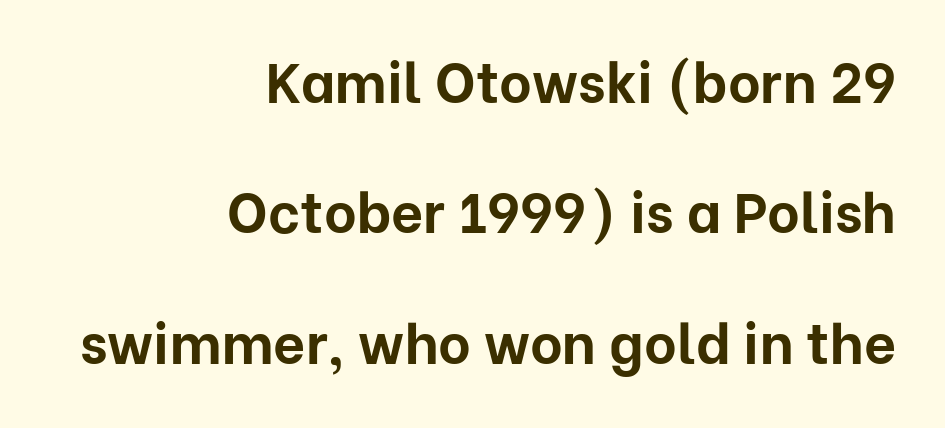
The image shows 56 px bold sans-serif type, upright; set right-aligned, loose line spacing (2.33x), normal letter spacing, not underlined; low stroke contrast and a medium x-height.
